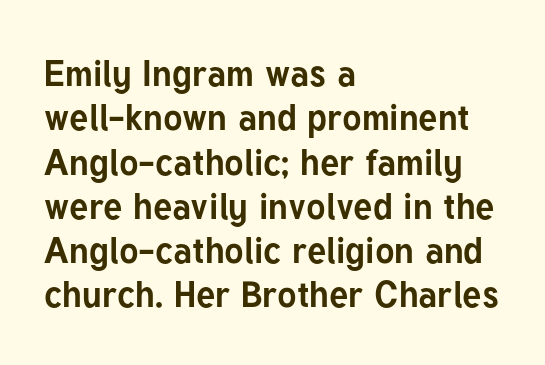
The image shows 36 px bold sans-serif type, upright; set left-aligned, line spacing 1.23x, normal letter spacing, not underlined; low stroke contrast and a medium x-height.
